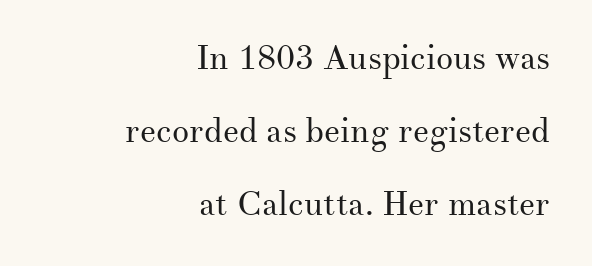
{"serif": "yes", "italic": "no", "bold": "no", "weight": "regular", "width": "normal", "stroke_contrast": "medium", "x_height": "small", "monospaced": "no", "underline": "no", "align": "right", "line_spacing": "loose", "line_spacing_ratio": 2.15, "letter_spacing": "normal", "letter_spacing_em": 0.0, "glyph_px": 34}
